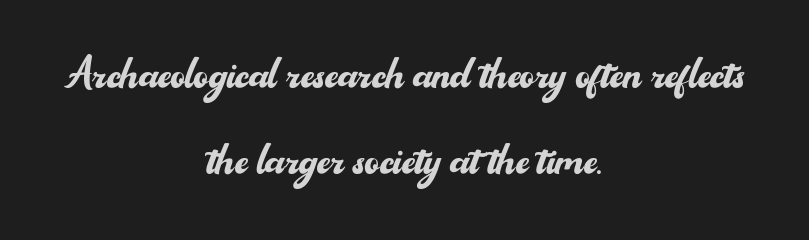
The image shows 56 px regular-weight sans-serif type; set centered, normal line spacing (1.54x), normal letter spacing, not underlined; medium stroke contrast and a small x-height.
